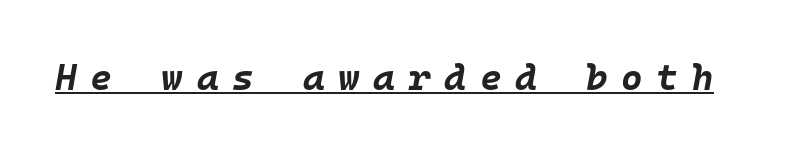
Q: Is the text bold? A: Yes.
Q: Is the text italic (slanted)? A: Yes, it leans right by about 10 degrees.
Q: Is the text underlined? A: Yes.
Q: Is the spacing between letters normal or unusually wide? A: Unusually wide.
Q: Width (condensed, normal, or wide)? A: Normal.
Q: Stroke contrast? A: Low.
Q: x-height? A: Large.
Q: Monospaced? A: Yes.
